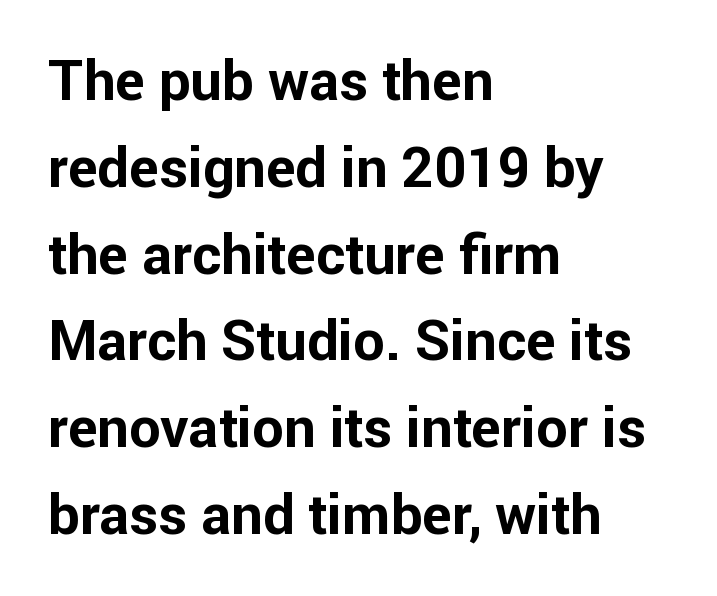
Every letter is thick-stroked: bold, no question. This is the regular roman posture of the typeface. No extra tracking has been applied to these lines. What's the leading like? Ordinary, nothing unusual. Character widths vary here, with narrow letters taking less room than wide ones. The setting favours the left margin, as ordinary paragraphs usually do.
